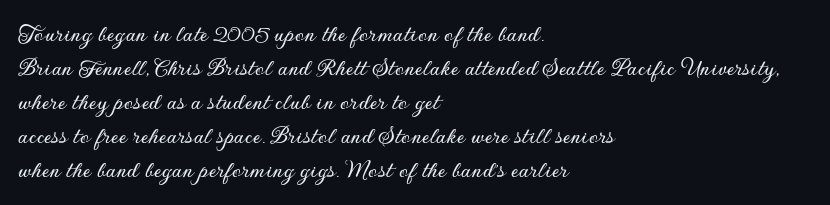
The passage is arranged the way most books set body copy — flush left. The rows are spaced the way most documents space them. The letterforms sit shoulder to shoulder at normal distance. Honestly, there is no underline to notice here at all.
